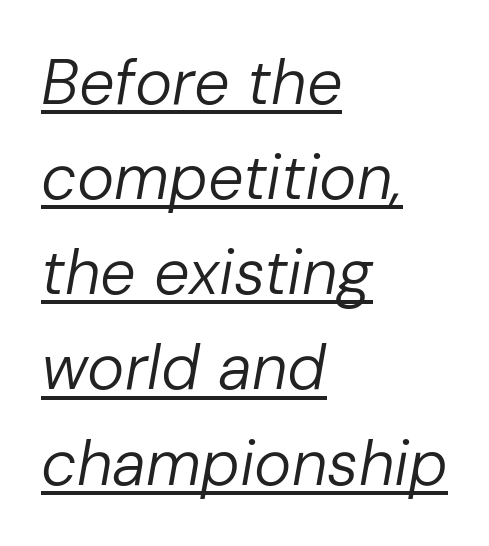
The image shows 63 px regular-weight type, italic (leaning right); set left-aligned, normal line spacing (1.51x), normal letter spacing, underlined; low stroke contrast and a medium x-height.
